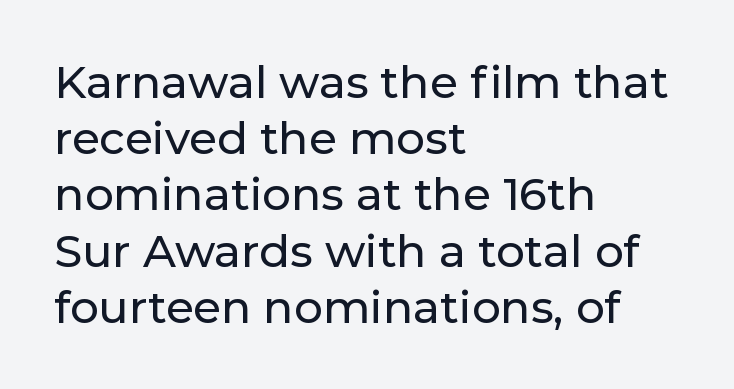
Q: Is the text italic (slanted)? A: No, it is upright.
Q: Is the typeface a serif or a sans-serif typeface? A: Sans-serif.
Q: Is the text underlined? A: No.
Q: How is the paragraph aligned? A: Left-aligned.
Q: Is the spacing between letters normal or unusually wide? A: Normal.
Q: Is the spacing between lines tight, normal or loose? A: Normal.
Q: Width (condensed, normal, or wide)? A: Normal.
Q: Stroke contrast? A: Low.
Q: x-height? A: Medium.
Q: Monospaced? A: No.
